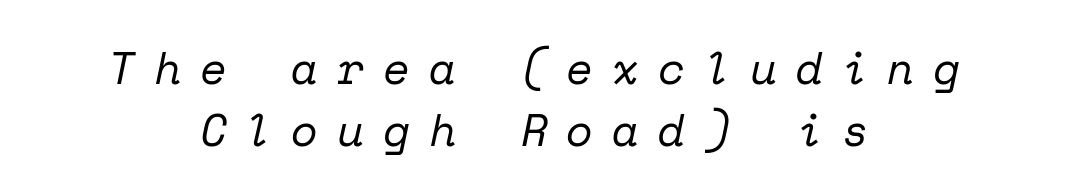
The image shows 44 px regular-weight serif type, italic (leaning right), monospaced; set centered, normal line spacing (1.4x), unusually wide letter spacing (+0.43 em), not underlined; low stroke contrast and a medium x-height.
